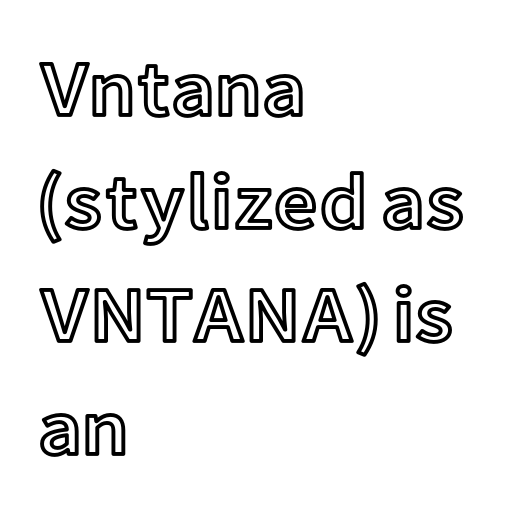
Tall strokes in this sample are plumb rather than angled. No extra tracking has been applied to these lines. How would I describe the line gaps? Plain and ordinary. Note the varied advance widths — an 'i' is clearly narrower than an 'm'. No word sits above an underline. The compositor pushed each line to the left boundary.
